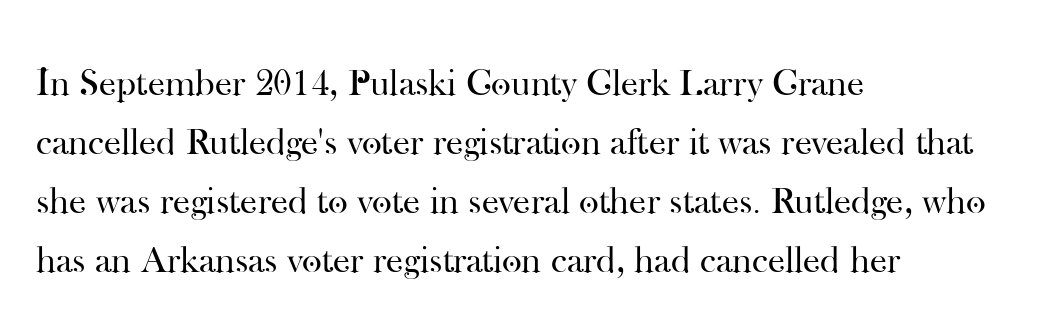
{"serif": "yes", "italic": "no", "bold": "no", "weight": "regular", "width": "normal", "stroke_contrast": "high", "x_height": "small", "monospaced": "no", "underline": "no", "align": "left", "line_spacing": "normal", "line_spacing_ratio": 1.55, "letter_spacing": "normal", "letter_spacing_em": 0.0, "glyph_px": 38}
